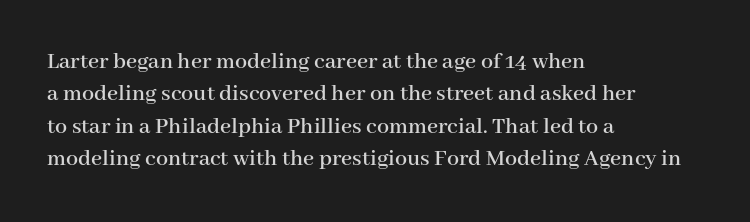
Q: Is the text italic (slanted)? A: No, it is upright.
Q: Is the text underlined? A: No.
Q: How is the paragraph aligned? A: Left-aligned.
Q: Is the spacing between letters normal or unusually wide? A: Normal.
Q: Is the spacing between lines tight, normal or loose? A: Normal.
